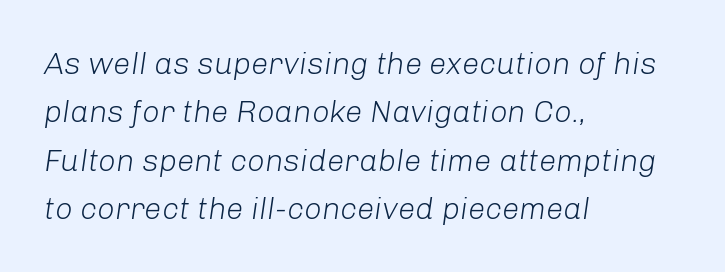
{"italic": "yes", "lean": "right", "slant_degrees": 8, "bold": "no", "weight": "light", "width": "normal", "stroke_contrast": "low", "x_height": "medium", "monospaced": "no", "underline": "no", "align": "left", "line_spacing": "normal", "line_spacing_ratio": 1.56, "letter_spacing": "normal", "letter_spacing_em": 0.0, "glyph_px": 31}
